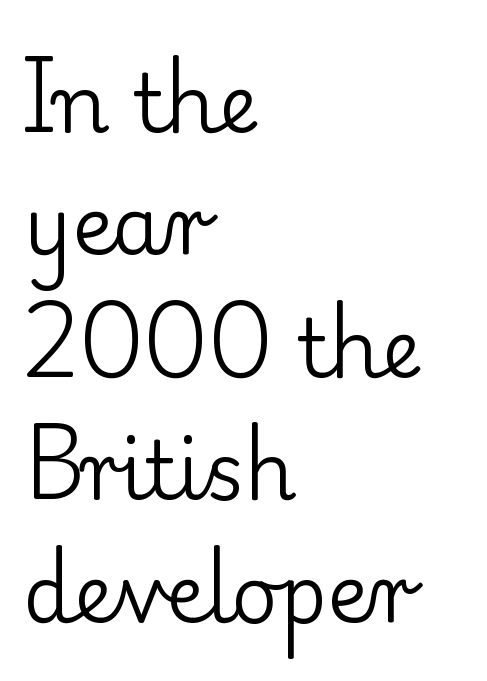
Q: Is the text bold? A: No.
Q: Is the text italic (slanted)? A: No, it is upright.
Q: Is the typeface a serif or a sans-serif typeface? A: Serif.
Q: Is the text underlined? A: No.
Q: How is the paragraph aligned? A: Left-aligned.
Q: Is the spacing between letters normal or unusually wide? A: Normal.
Q: Is the spacing between lines tight, normal or loose? A: Normal.
Q: Width (condensed, normal, or wide)? A: Normal.
Q: Stroke contrast? A: Low.
Q: x-height? A: Small.
Q: Monospaced? A: No.
